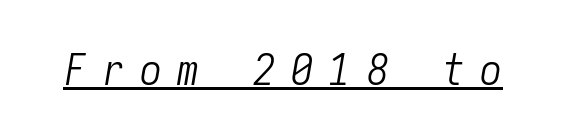
Q: Is the text bold? A: No.
Q: Is the text italic (slanted)? A: Yes, it leans right by about 9 degrees.
Q: Is the text underlined? A: Yes.
Q: Is the spacing between letters normal or unusually wide? A: Unusually wide.
Q: Width (condensed, normal, or wide)? A: Condensed.
Q: Stroke contrast? A: Low.
Q: x-height? A: Medium.
Q: Monospaced? A: Yes.
